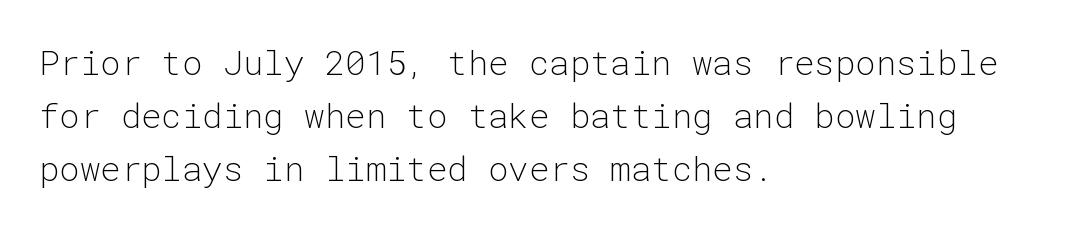
The letterforms sit shoulder to shoulder at normal distance. Unlike a traditional serif, this face leaves its strokes unadorned. All the whitespace from short lines collects on the right. What's the leading like? Ordinary, nothing unusual. The font is comparable to plain body text, perhaps lighter. Italic? Not at all — the glyphs are vertical.
